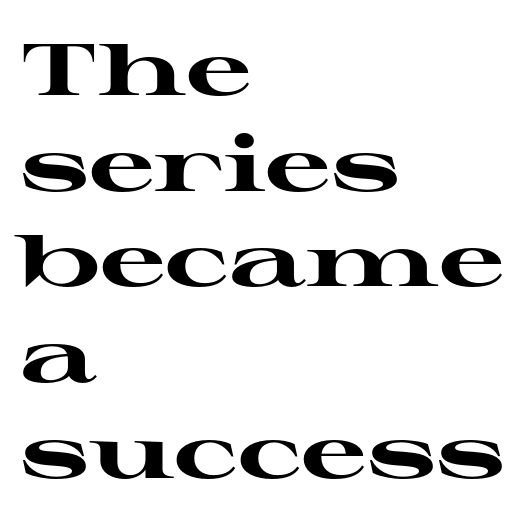
Q: Is the text bold? A: Yes.
Q: Is the text italic (slanted)? A: No, it is upright.
Q: Is the typeface a serif or a sans-serif typeface? A: Serif.
Q: Is the text underlined? A: No.
Q: How is the paragraph aligned? A: Left-aligned.
Q: Is the spacing between letters normal or unusually wide? A: Normal.
Q: Is the spacing between lines tight, normal or loose? A: Normal.
Q: Width (condensed, normal, or wide)? A: Wide.
Q: Stroke contrast? A: High.
Q: x-height? A: Medium.
Q: Monospaced? A: No.
